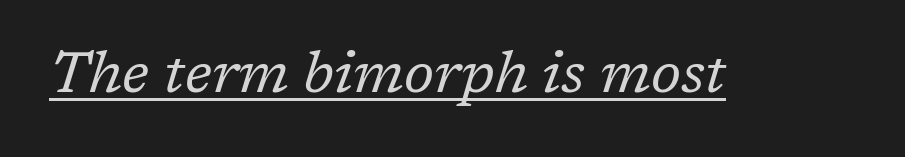
Heaviness? Minimal to ordinary, like unemphasized prose. Character widths vary here, with narrow letters taking less room than wide ones. This sample uses an oblique cut, with every glyph tilted off the vertical. Students, observe the line beneath the letters — that is underlining.
